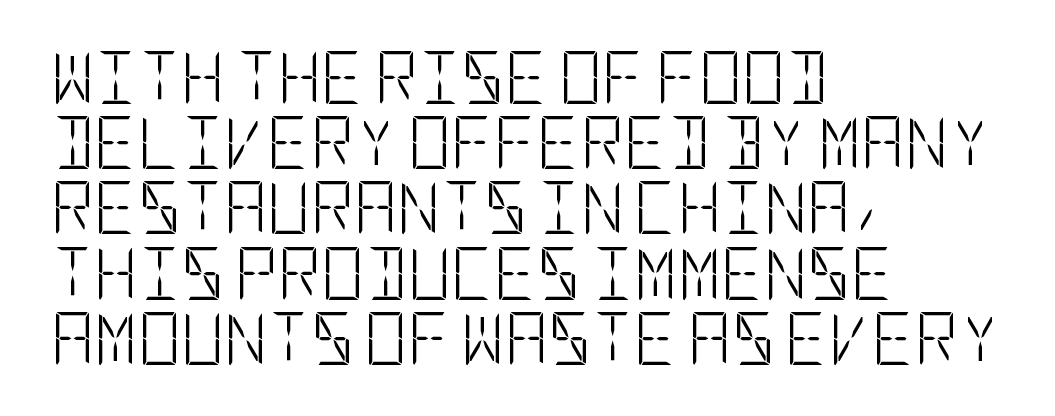
{"serif": "no", "italic": "no", "bold": "no", "weight": "light", "width": "condensed", "stroke_contrast": "low", "x_height": "large", "underline": "no", "align": "left", "line_spacing_ratio": 1.23, "letter_spacing": "normal", "letter_spacing_em": 0.0, "glyph_px": 53}
